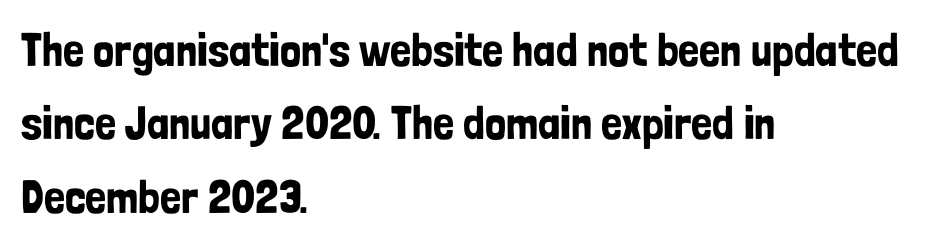
The image shows 47 px condensed sans-serif type, upright; set left-aligned, normal line spacing (1.56x), normal letter spacing, not underlined; low stroke contrast and a medium x-height.
